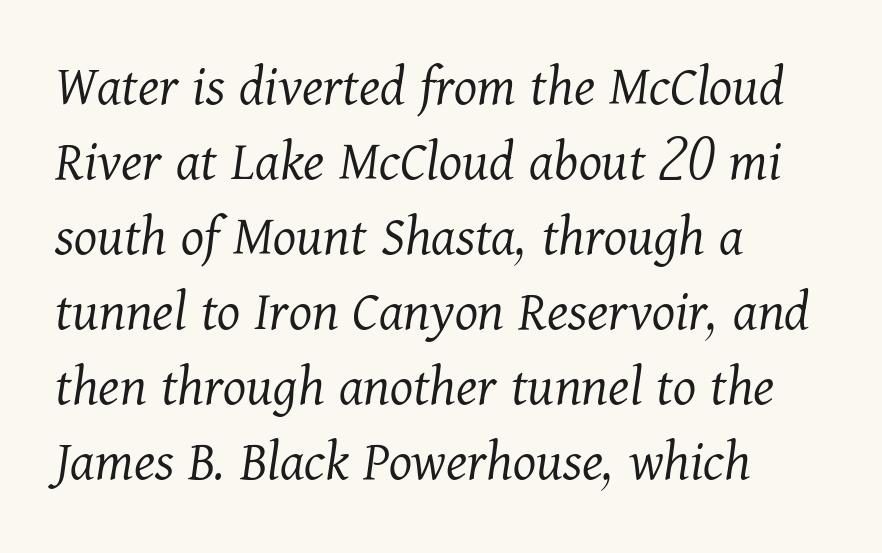
{"serif": "yes", "italic": "yes", "lean": "right", "slant_degrees": 11, "bold": "no", "weight": "light", "width": "normal", "stroke_contrast": "medium", "x_height": "medium", "monospaced": "no", "underline": "no", "align": "left", "line_spacing": "normal", "line_spacing_ratio": 1.27, "letter_spacing": "normal", "letter_spacing_em": 0.0, "glyph_px": 59}
